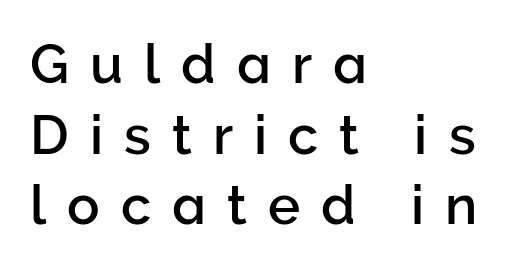
{"serif": "no", "italic": "no", "width": "normal", "stroke_contrast": "low", "x_height": "medium", "monospaced": "no", "underline": "no", "align": "left", "line_spacing": "normal", "line_spacing_ratio": 1.31, "letter_spacing": "wide", "letter_spacing_em": 0.39, "glyph_px": 54}
